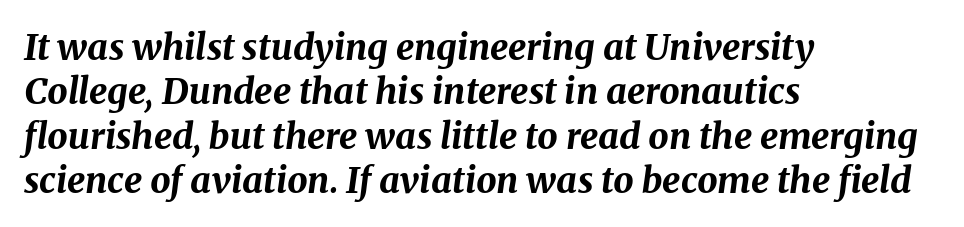
{"italic": "yes", "lean": "right", "slant_degrees": 8, "bold": "yes", "weight": "bold", "width": "normal", "stroke_contrast": "medium", "x_height": "medium", "monospaced": "no", "underline": "no", "align": "left", "line_spacing_ratio": 1.23, "letter_spacing": "normal", "letter_spacing_em": 0.0, "glyph_px": 36}
